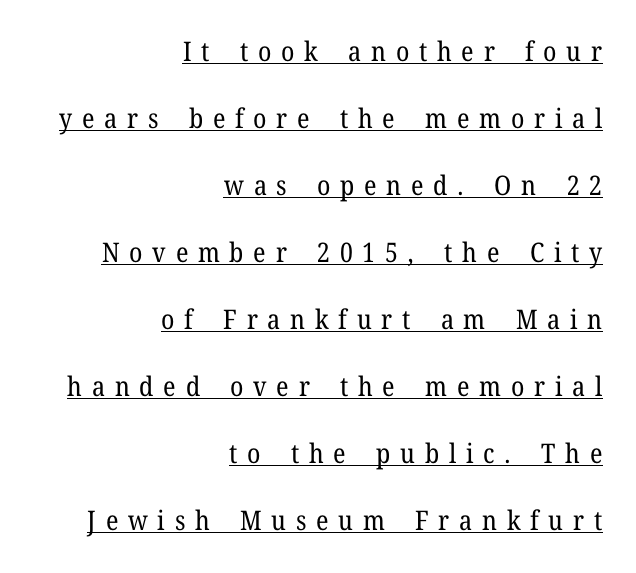
The compositor pushed each line to the right boundary. A rule runs beneath these lines of type. The line texture is sparse and dotted thanks to wide tracking. Ordinary non-slanted type is in use. These glyphs show unthickened strokes, regular width or finer.
